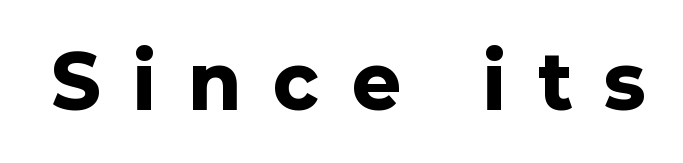
Q: Is the text bold? A: Yes.
Q: Is the text italic (slanted)? A: No, it is upright.
Q: Is the typeface a serif or a sans-serif typeface? A: Sans-serif.
Q: Is the text underlined? A: No.
Q: Is the spacing between letters normal or unusually wide? A: Unusually wide.
Q: Width (condensed, normal, or wide)? A: Normal.
Q: Stroke contrast? A: Low.
Q: x-height? A: Medium.
Q: Monospaced? A: No.
